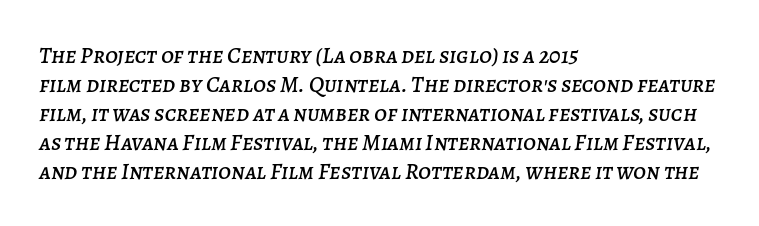
The image shows 23 px text type, italic (leaning right); set left-aligned, normal line spacing (1.26x), normal letter spacing, not underlined.
